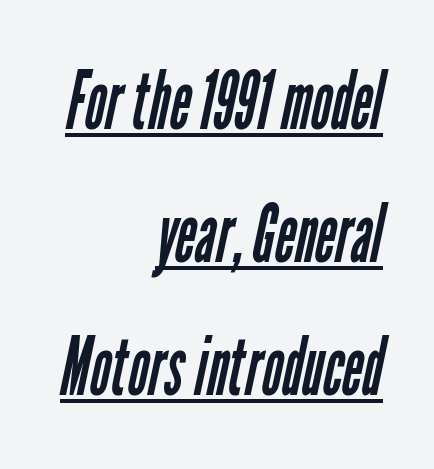
The image shows 80 px regular-weight, condensed sans-serif type; set right-aligned, normal line spacing (1.66x), normal letter spacing, underlined; low stroke contrast and a medium x-height.
